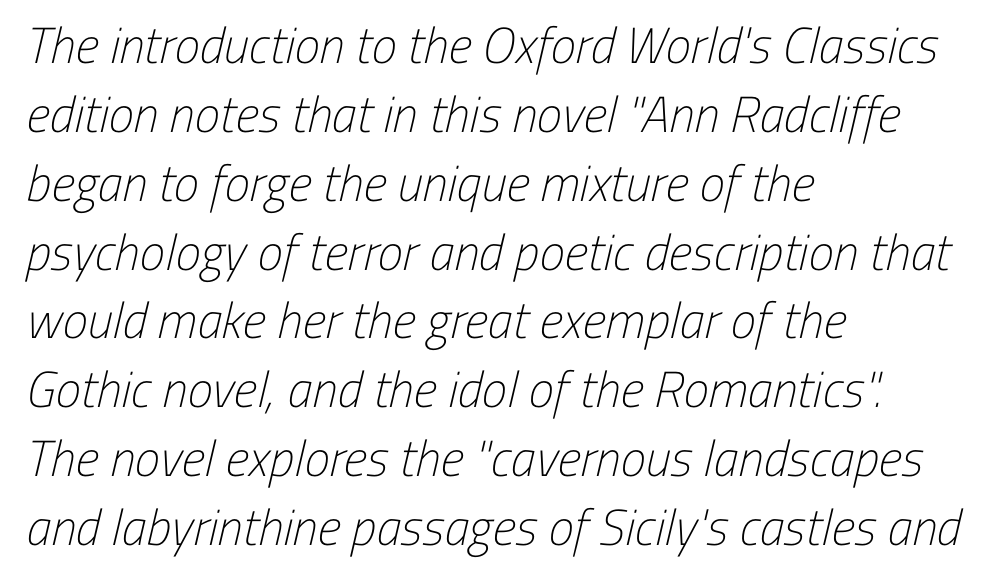
Q: Is the text bold? A: No.
Q: Is the typeface a serif or a sans-serif typeface? A: Sans-serif.
Q: Is the text underlined? A: No.
Q: How is the paragraph aligned? A: Left-aligned.
Q: Is the spacing between letters normal or unusually wide? A: Normal.
Q: Is the spacing between lines tight, normal or loose? A: Normal.
Q: Width (condensed, normal, or wide)? A: Condensed.
Q: Stroke contrast? A: Low.
Q: x-height? A: Medium.
Q: Monospaced? A: No.
